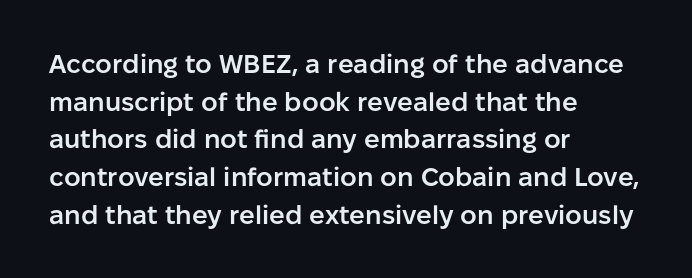
{"italic": "no", "bold": "semi", "underline": "no", "align": "left", "line_spacing": "normal", "line_spacing_ratio": 1.45, "letter_spacing": "normal", "letter_spacing_em": 0.0, "glyph_px": 26}
